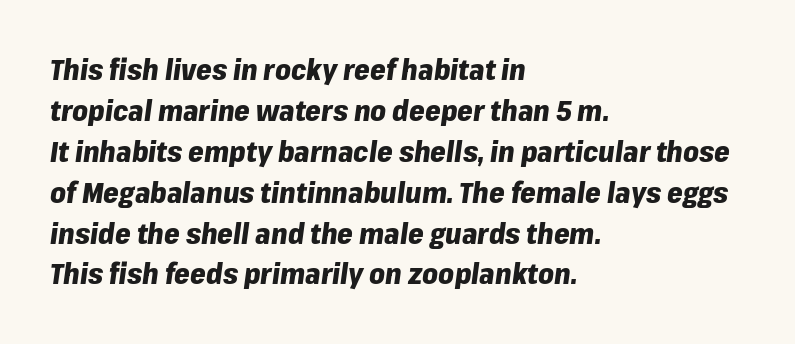
{"italic": "yes", "lean": "right", "slant_degrees": 8, "bold": "yes", "weight": "heavy", "width": "normal", "stroke_contrast": "low", "x_height": "medium", "monospaced": "no", "underline": "no", "align": "left", "line_spacing": "normal", "line_spacing_ratio": 1.46, "letter_spacing": "normal", "letter_spacing_em": 0.0, "glyph_px": 28}
